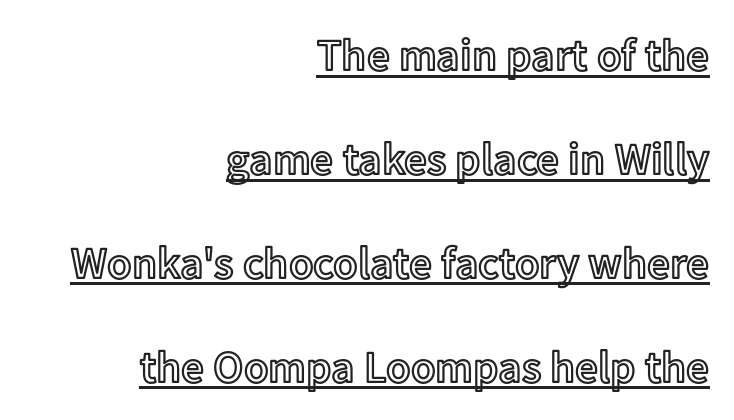
{"italic": "no", "width": "normal", "x_height": "medium", "monospaced": "no", "underline": "yes", "align": "right", "line_spacing": "loose", "line_spacing_ratio": 2.31, "letter_spacing": "normal", "letter_spacing_em": 0.0, "glyph_px": 45}
